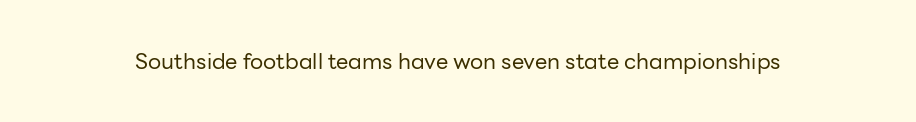
Q: Is the text bold? A: No.
Q: Is the text italic (slanted)? A: No, it is upright.
Q: Is the text underlined? A: No.
Q: Is the spacing between letters normal or unusually wide? A: Normal.
